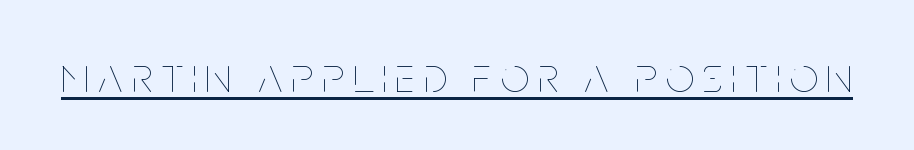
{"italic": "no", "bold": "no", "weight": "thin", "width": "condensed", "stroke_contrast": "low", "x_height": "large", "monospaced": "no", "underline": "yes", "glyph_px": 49}
